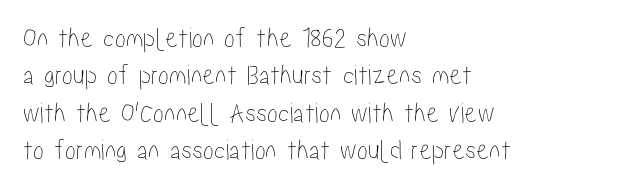
{"italic": "no", "width": "condensed", "stroke_contrast": "low", "x_height": "medium", "monospaced": "no", "underline": "no", "align": "left", "line_spacing": "normal", "line_spacing_ratio": 1.29, "letter_spacing": "normal", "letter_spacing_em": 0.0, "glyph_px": 29}
